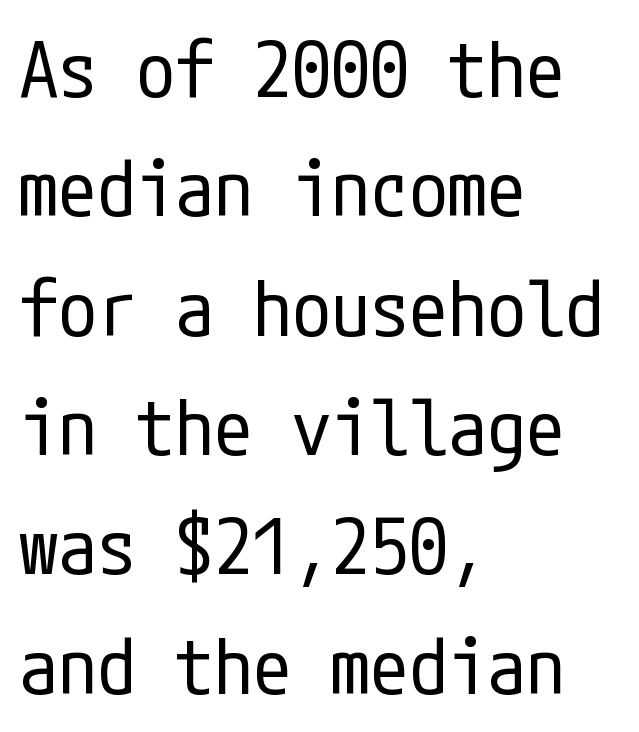
Characters remain perfectly vertical along every line. The face used here is rendered with its standard letterfit. Check the space under the baseline: it is left empty. Line starts are locked; line ends wander.
